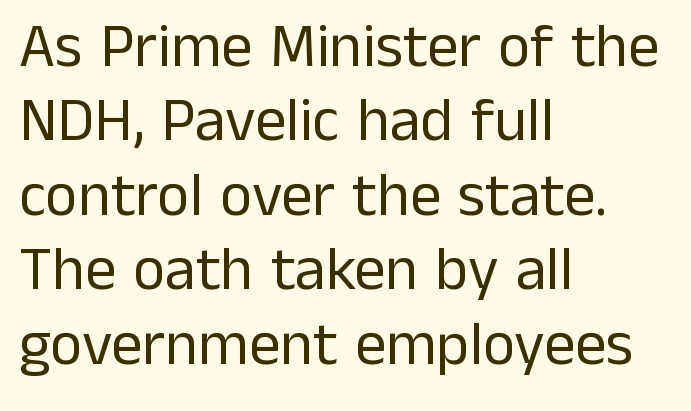
The image shows 62 px regular-weight sans-serif type, upright; set left-aligned, line spacing 1.2x, normal letter spacing, not underlined; low stroke contrast and a medium x-height.
